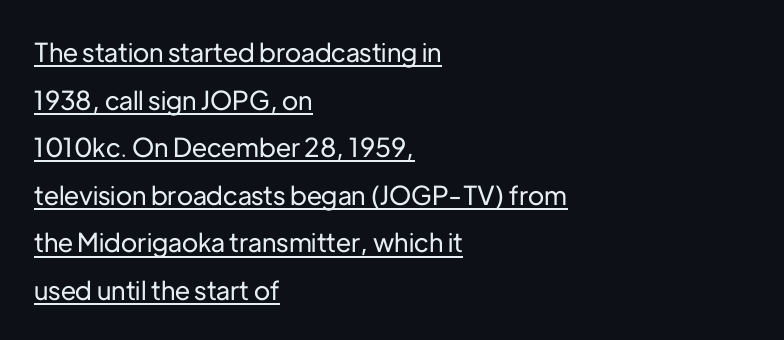
This is roman type, the default non-slanted kind. The rendering uses the underline text-decoration. A typesetter would call this zero additional tracking. The ragged edge is on the right, which tells us the setting is flush left.
